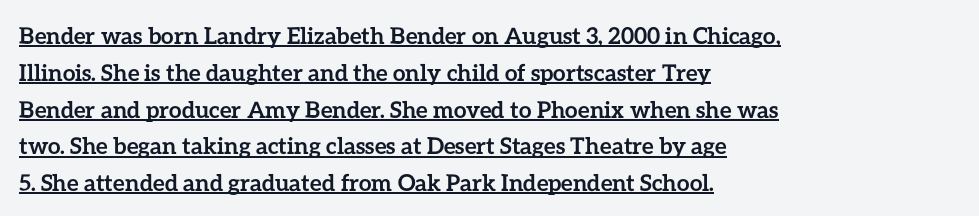
Q: Is the text bold? A: Yes.
Q: Is the text italic (slanted)? A: No, it is upright.
Q: Is the text underlined? A: Yes.
Q: How is the paragraph aligned? A: Left-aligned.
Q: Is the spacing between letters normal or unusually wide? A: Normal.
Q: Is the spacing between lines tight, normal or loose? A: Normal.
